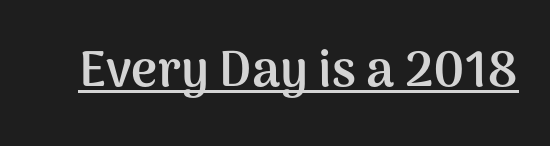
The image shows 50 px semibold sans-serif type, upright; set normal letter spacing, underlined; medium stroke contrast and a medium x-height.
